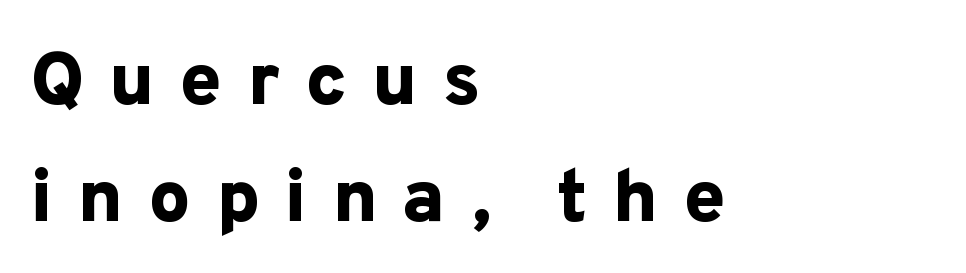
The specimen omits any rule beneath the text block's lines. The rendering anchors every line to the left-hand side. Characters follow at a spacing far wider than the type designer built in. The passage shown is typed in a proportional face where columns would drift.
